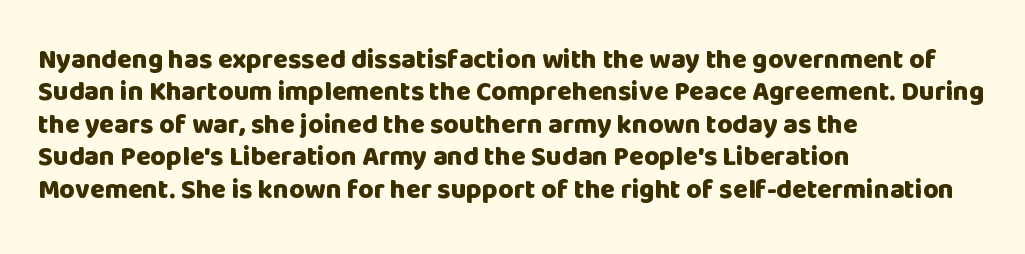
Q: Is the text bold? A: Yes.
Q: Is the text italic (slanted)? A: No, it is upright.
Q: Is the text underlined? A: No.
Q: How is the paragraph aligned? A: Left-aligned.
Q: Is the spacing between letters normal or unusually wide? A: Normal.
